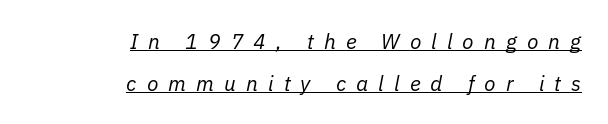
{"italic": "yes", "lean": "right", "slant_degrees": 11, "bold": "no", "underline": "yes", "align": "right", "line_spacing": "loose", "line_spacing_ratio": 2.0, "letter_spacing": "wide", "letter_spacing_em": 0.48, "glyph_px": 21}
